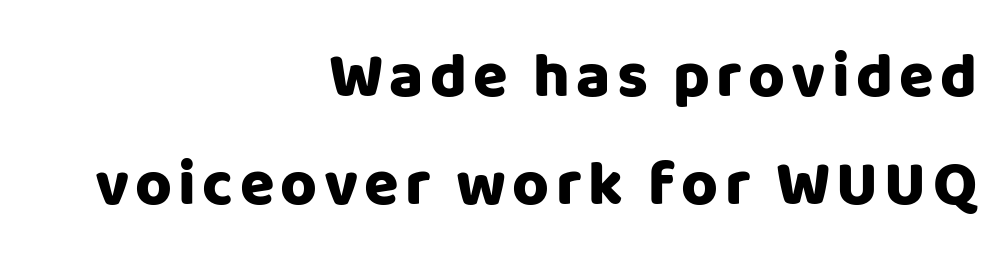
Rule under the text: the space is simply empty. Does the type have serifs? No, each stem ends abruptly. The ragged edge is on the left, which tells us the setting is flush right. Do the characters align in a grid? No, the font is proportional. Ascenders rise straight up at ninety degrees.
